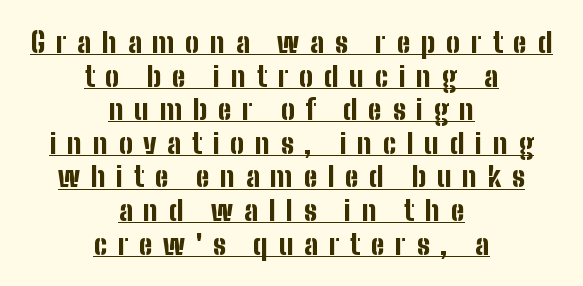
Every letter is thick-stroked: bold, no question. Nope, not italic — everything's standing straight. Serif or sans? Sans — the stroke terminals are bare. The passage is arranged like a title page — every line centered. The words here are underlined.
